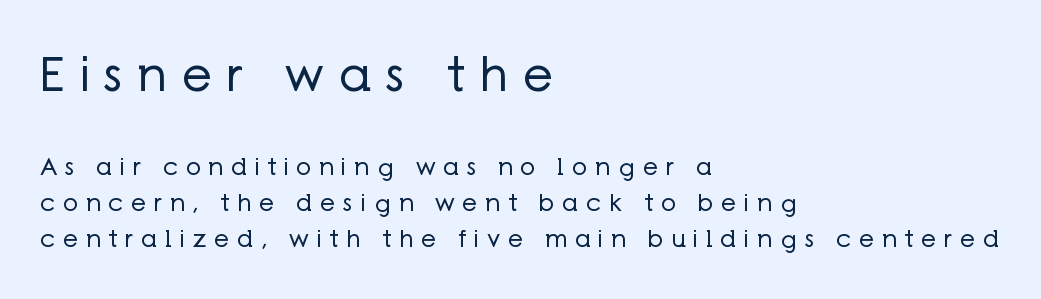
{"serif": "no", "italic": "no", "bold": "no", "weight": "regular", "width": "normal", "stroke_contrast": "low", "x_height": "medium", "monospaced": "no", "underline": "no", "align": "left", "line_spacing": "normal", "line_spacing_ratio": 1.51, "letter_spacing": "wide", "letter_spacing_em": 0.32, "larger_block": "first", "size_ratio": 1.96, "glyph_px": 47}
